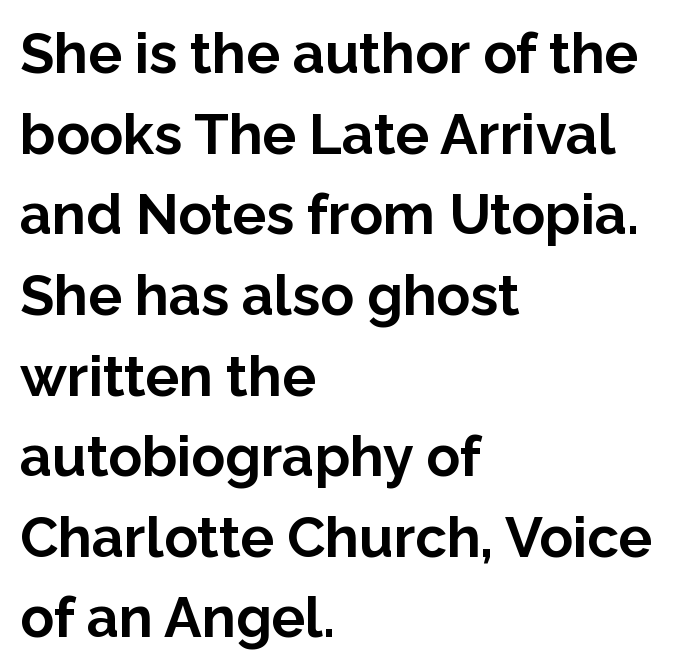
{"serif": "no", "italic": "no", "bold": "yes", "weight": "bold", "width": "normal", "stroke_contrast": "low", "x_height": "medium", "monospaced": "no", "underline": "no", "align": "left", "line_spacing": "normal", "line_spacing_ratio": 1.44, "letter_spacing": "normal", "letter_spacing_em": 0.0, "glyph_px": 56}
